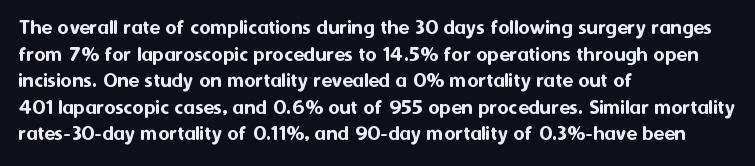
The image shows 22 px text type, upright; set left-aligned, line spacing 1.21x, normal letter spacing, not underlined.
